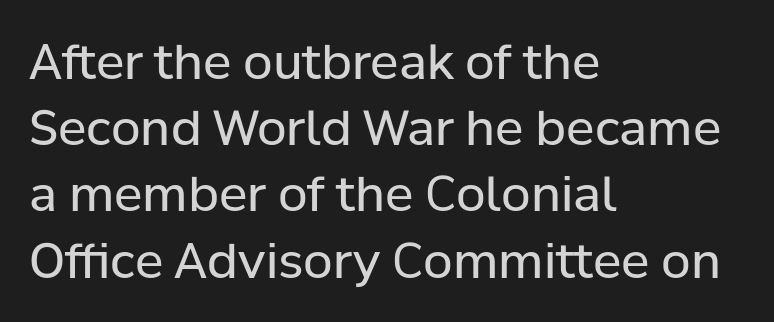
This is roman type, the default non-slanted kind. The letterforms sit shoulder to shoulder at normal distance. Layout note: lines flush left. Decoration check: the copy has no underline. Heaviness? Minimal to ordinary, like unemphasized prose. Each letter's strokes conclude bluntly, with no projecting serifs.
